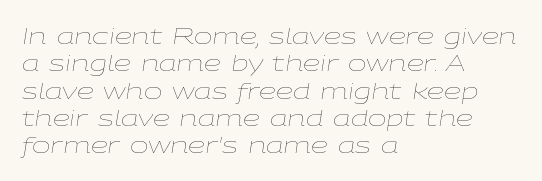
Q: Is the text bold? A: No.
Q: Is the text italic (slanted)? A: Yes, it leans right by about 9 degrees.
Q: Is the text underlined? A: No.
Q: How is the paragraph aligned? A: Left-aligned.
Q: Is the spacing between letters normal or unusually wide? A: Normal.
